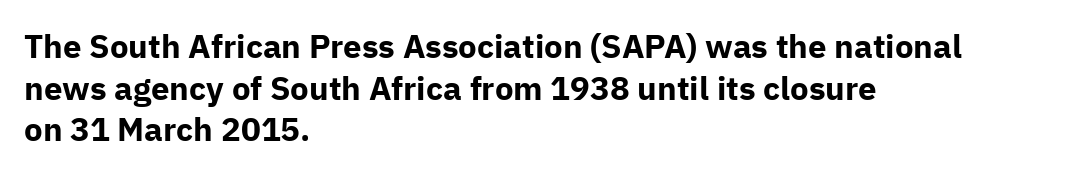
The letters carry no serifs — their stems end cleanly without finishing strokes. This rendering leaves character spacing at its baseline value. The lettering holds an erect, upright posture throughout. Quick note: underline off. The rendering uses a bold face; every stroke is thick and dark. Leading: standard.
